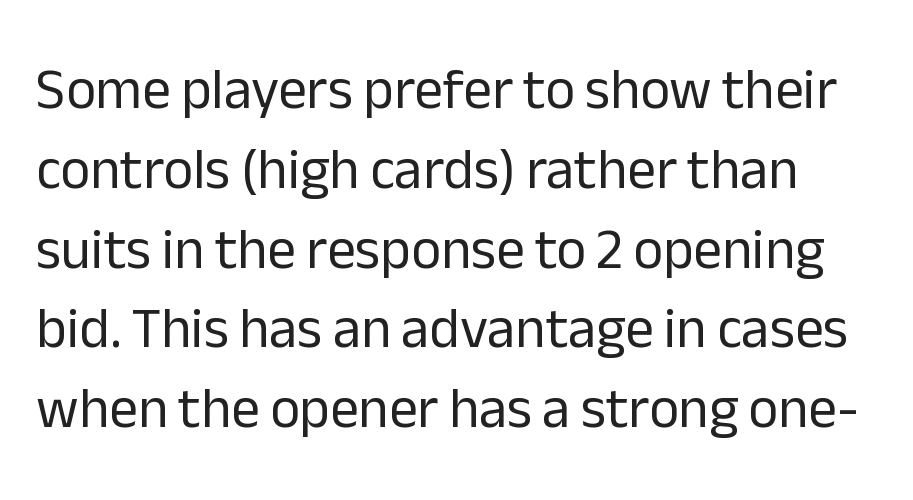
Unmarked baselines from the first word to the last. Classification — sans serif. Counters stay open thanks to moderate or lighter strokes. Note the varied advance widths — an 'i' is clearly narrower than an 'm'. The gaps between neighbouring characters are ordinary and unremarkable. Posture: straight, roman, zero tilt.
